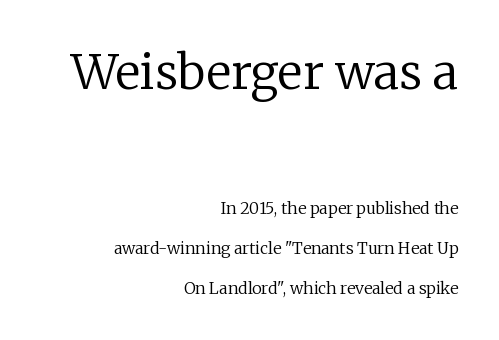
Q: Is the text bold? A: No.
Q: Is the text italic (slanted)? A: No, it is upright.
Q: Is the typeface a serif or a sans-serif typeface? A: Serif.
Q: Is the text underlined? A: No.
Q: How is the paragraph aligned? A: Right-aligned.
Q: Is the spacing between letters normal or unusually wide? A: Normal.
Q: Is the spacing between lines tight, normal or loose? A: Loose.
Q: Which block of text is set in a larger size, the first (top) or the second (bottom)? A: The first (top) one.
Q: Width (condensed, normal, or wide)? A: Normal.
Q: Stroke contrast? A: Low.
Q: x-height? A: Medium.
Q: Monospaced? A: No.
